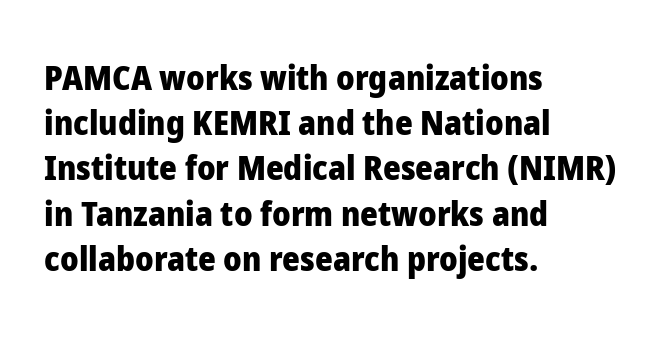
Q: Is the text bold? A: Yes.
Q: Is the text italic (slanted)? A: No, it is upright.
Q: Is the typeface a serif or a sans-serif typeface? A: Sans-serif.
Q: Is the text underlined? A: No.
Q: How is the paragraph aligned? A: Left-aligned.
Q: Is the spacing between letters normal or unusually wide? A: Normal.
Q: Is the spacing between lines tight, normal or loose? A: Normal.
Q: Width (condensed, normal, or wide)? A: Normal.
Q: Stroke contrast? A: Low.
Q: x-height? A: Medium.
Q: Monospaced? A: No.
